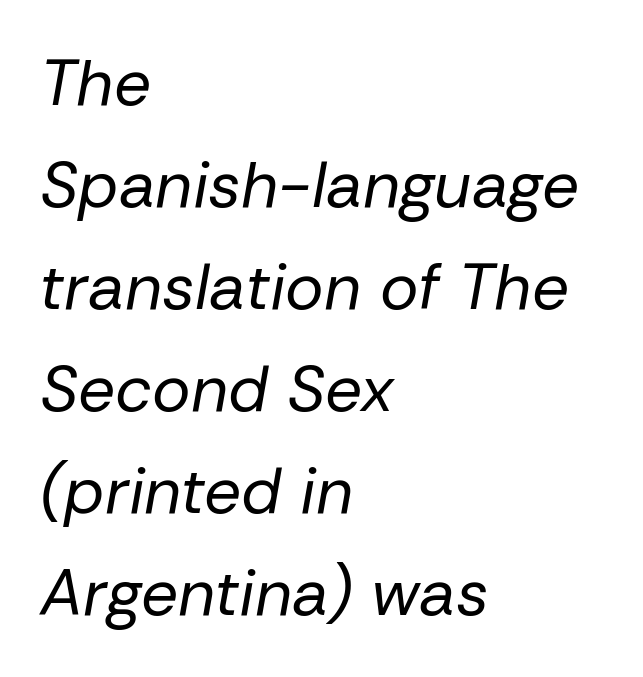
{"italic": "yes", "lean": "right", "slant_degrees": 10, "bold": "no", "weight": "regular", "width": "normal", "stroke_contrast": "low", "x_height": "medium", "monospaced": "no", "underline": "no", "align": "left", "line_spacing": "normal", "line_spacing_ratio": 1.57, "letter_spacing": "normal", "letter_spacing_em": 0.0, "glyph_px": 65}
